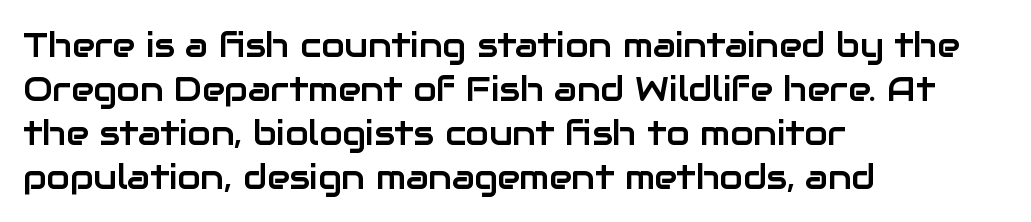
Q: Is the text italic (slanted)? A: No, it is upright.
Q: Is the typeface a serif or a sans-serif typeface? A: Sans-serif.
Q: Is the text underlined? A: No.
Q: How is the paragraph aligned? A: Left-aligned.
Q: Is the spacing between letters normal or unusually wide? A: Normal.
Q: Is the spacing between lines tight, normal or loose? A: Normal.
Q: Width (condensed, normal, or wide)? A: Normal.
Q: Stroke contrast? A: Low.
Q: x-height? A: Medium.
Q: Monospaced? A: No.
